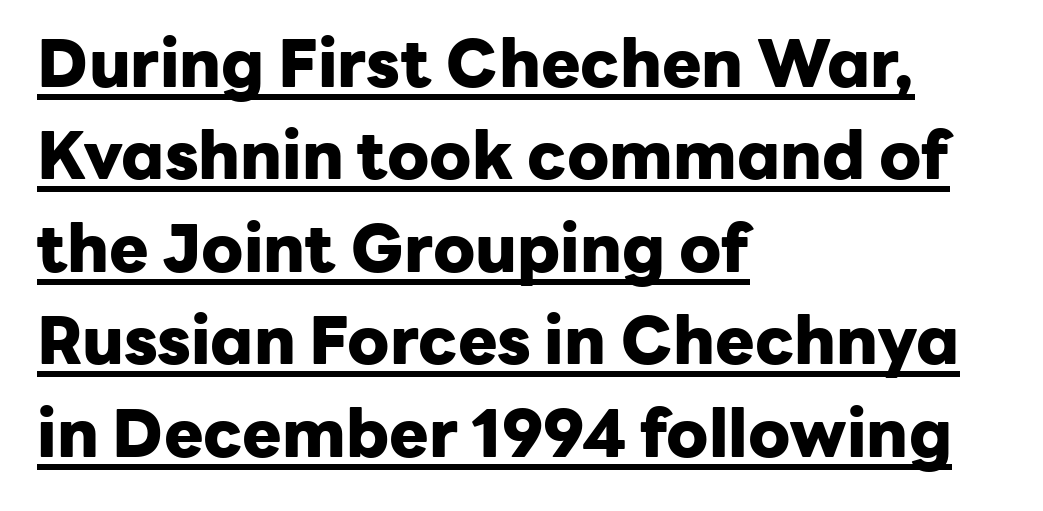
These lines are rendered in a variable-pitch font. The glyphs in this specimen are sans serif. Heavy, bold letterforms. Evenly set lines give the paragraph a standard silhouette. These lines stack with their left ends in a neat column. The letters stand straight up with perfectly vertical stems.
